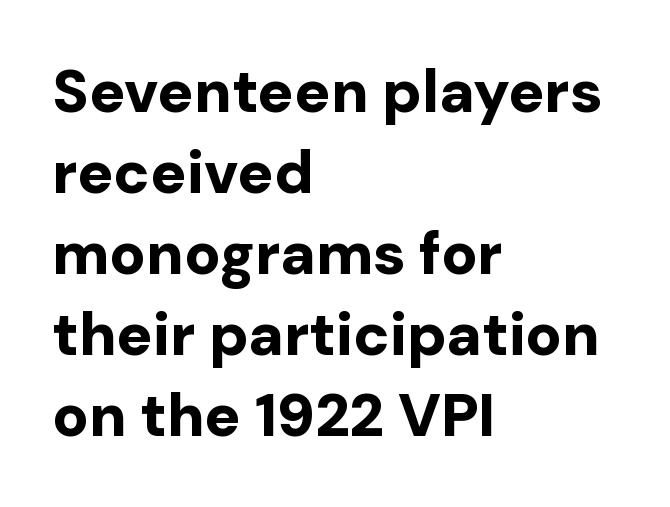
Strong, thick strokes mark this as bold type. The strip under each line holds only bare page. The lines are quadded left. Is this a fixed-width face? No — the glyphs have proportional, varying widths. The letterforms sit shoulder to shoulder at normal distance. Reading down the column, the eye jumps a familiar distance to each next line.
